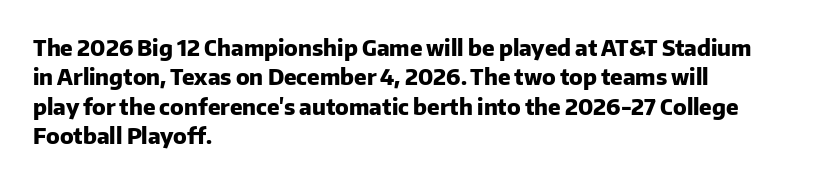
Q: Is the text bold? A: Yes.
Q: Is the text italic (slanted)? A: No, it is upright.
Q: Is the text underlined? A: No.
Q: How is the paragraph aligned? A: Left-aligned.
Q: Is the spacing between letters normal or unusually wide? A: Normal.
Q: Is the spacing between lines tight, normal or loose? A: Normal.
